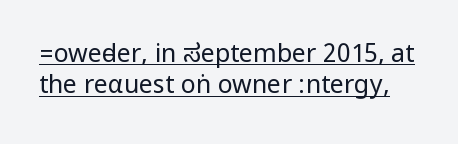
{"italic": "no", "bold": "no", "underline": "yes", "line_spacing": "normal", "line_spacing_ratio": 1.26, "letter_spacing": "normal", "letter_spacing_em": 0.0, "glyph_px": 25}
